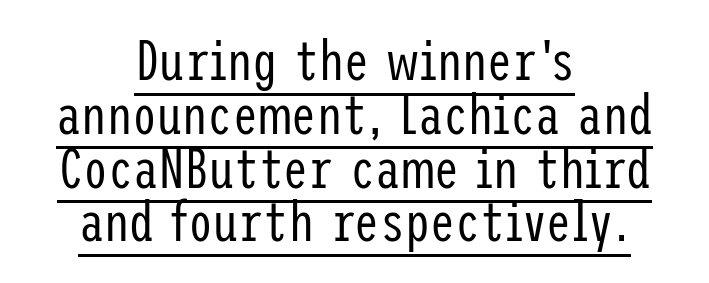
The image shows 56 px regular-weight, condensed sans-serif type, upright; set centered, tight line spacing (0.96x), normal letter spacing, underlined; low stroke contrast and a medium x-height.
